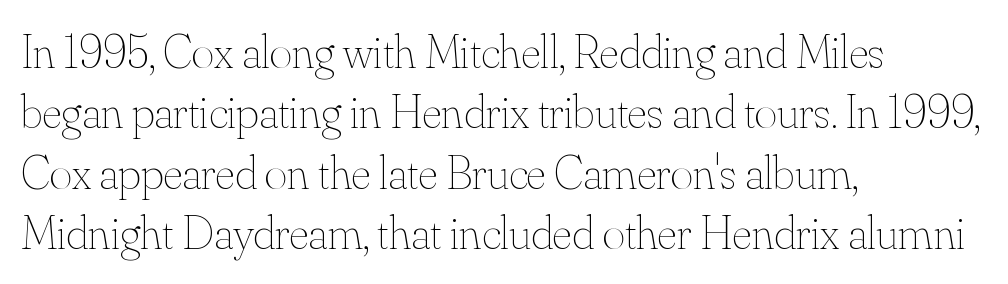
Q: Is the text bold? A: No.
Q: Is the text italic (slanted)? A: No, it is upright.
Q: Is the text underlined? A: No.
Q: How is the paragraph aligned? A: Left-aligned.
Q: Is the spacing between letters normal or unusually wide? A: Normal.
Q: Is the spacing between lines tight, normal or loose? A: Normal.
Q: Width (condensed, normal, or wide)? A: Normal.
Q: Stroke contrast? A: Medium.
Q: x-height? A: Small.
Q: Monospaced? A: No.
